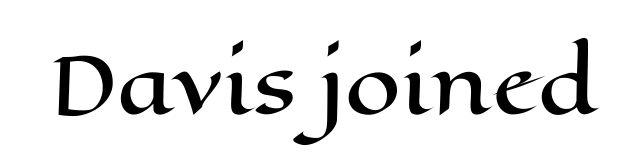
Glance below the letters and you will spot only blank space. This sample has the flowing, uneven cadence of proportional lettering. The specimen reads as upright at a glance. Caption: standard tracking, unaltered.
